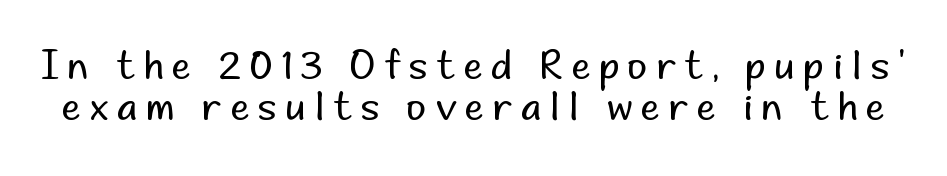
The letters advance in unequal steps, a hallmark of proportional type. The passage shown stacks its lines with hardly any gap. Posture: vertical. Nothing heavy about these letters — not bold at all. Nothing sits at the stroke ends, so this counts as sans-serif.
